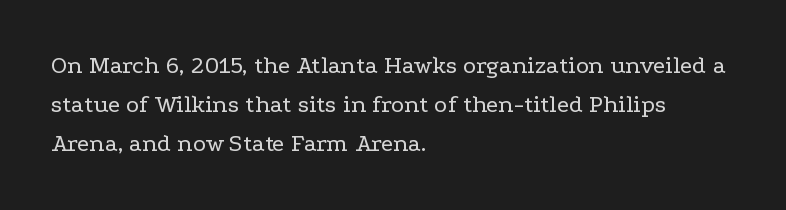
{"italic": "no", "bold": "no", "underline": "no", "align": "left", "line_spacing": "normal", "line_spacing_ratio": 1.57, "letter_spacing": "normal", "letter_spacing_em": 0.0, "glyph_px": 25}
